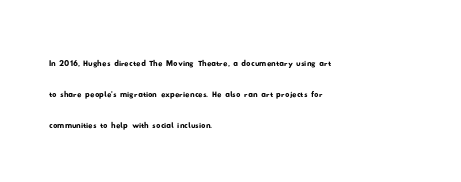
The image shows 21 px text type; set left-aligned, normal line spacing (1.47x), normal letter spacing, not underlined.
